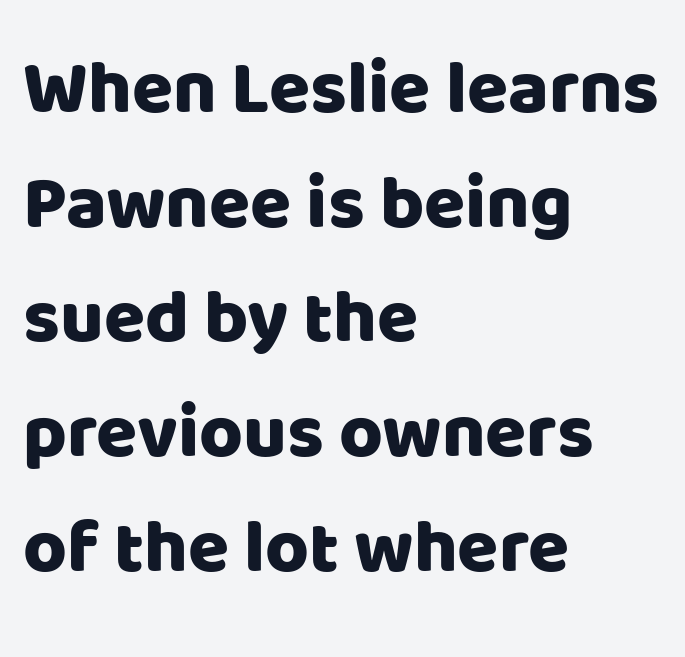
The image shows 75 px sans-serif type, upright; set left-aligned, normal line spacing (1.53x), normal letter spacing, not underlined; low stroke contrast and a large x-height.
